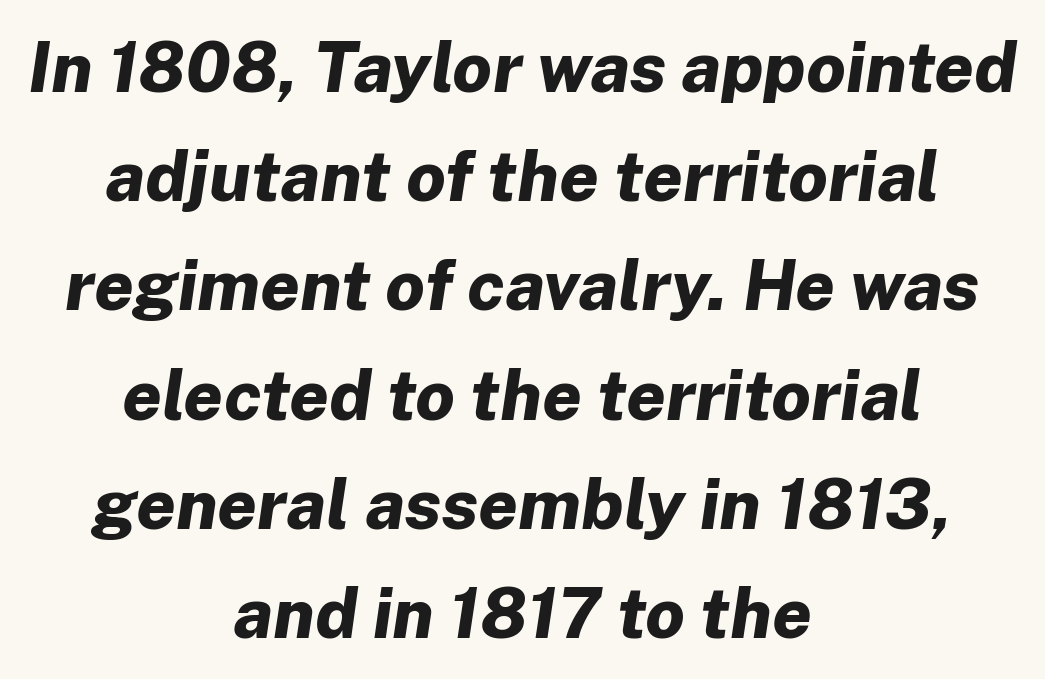
The image shows 70 px bold type, italic (leaning right); set centered, normal line spacing (1.56x), normal letter spacing, not underlined; low stroke contrast and a medium x-height.
